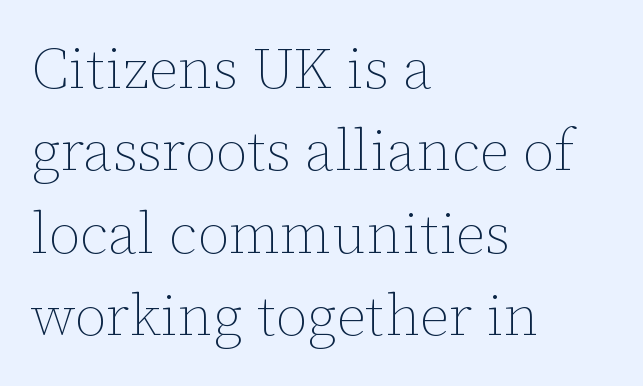
Q: Is the text bold? A: No.
Q: Is the text italic (slanted)? A: No, it is upright.
Q: Is the text underlined? A: No.
Q: How is the paragraph aligned? A: Left-aligned.
Q: Is the spacing between letters normal or unusually wide? A: Normal.
Q: Is the spacing between lines tight, normal or loose? A: Normal.
Q: Width (condensed, normal, or wide)? A: Normal.
Q: Stroke contrast? A: Low.
Q: x-height? A: Medium.
Q: Monospaced? A: No.
